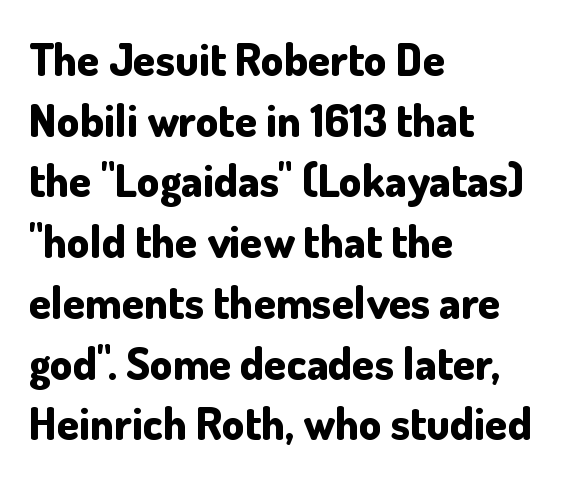
The image shows 45 px bold sans-serif type, upright; set left-aligned, normal line spacing (1.35x), normal letter spacing, not underlined; low stroke contrast and a small x-height.
